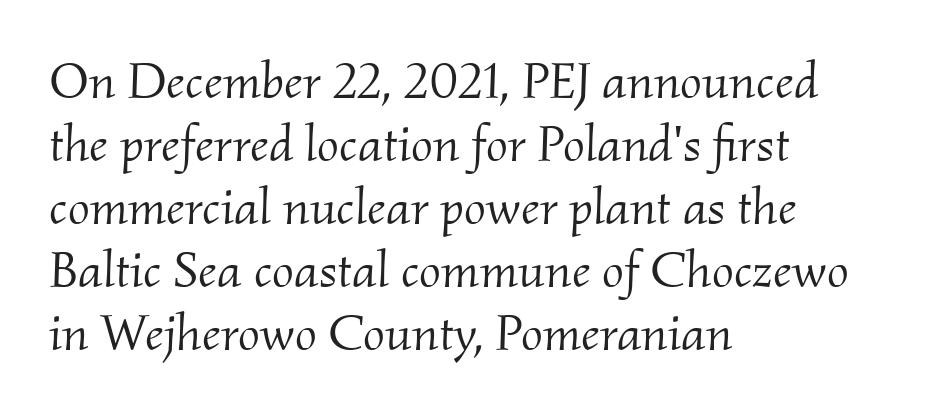
Q: Is the text bold? A: No.
Q: Is the text italic (slanted)? A: Yes, it leans right by about 2 degrees.
Q: Is the typeface a serif or a sans-serif typeface? A: Serif.
Q: Is the text underlined? A: No.
Q: How is the paragraph aligned? A: Left-aligned.
Q: Is the spacing between letters normal or unusually wide? A: Normal.
Q: Width (condensed, normal, or wide)? A: Normal.
Q: Stroke contrast? A: Medium.
Q: x-height? A: Small.
Q: Monospaced? A: No.
